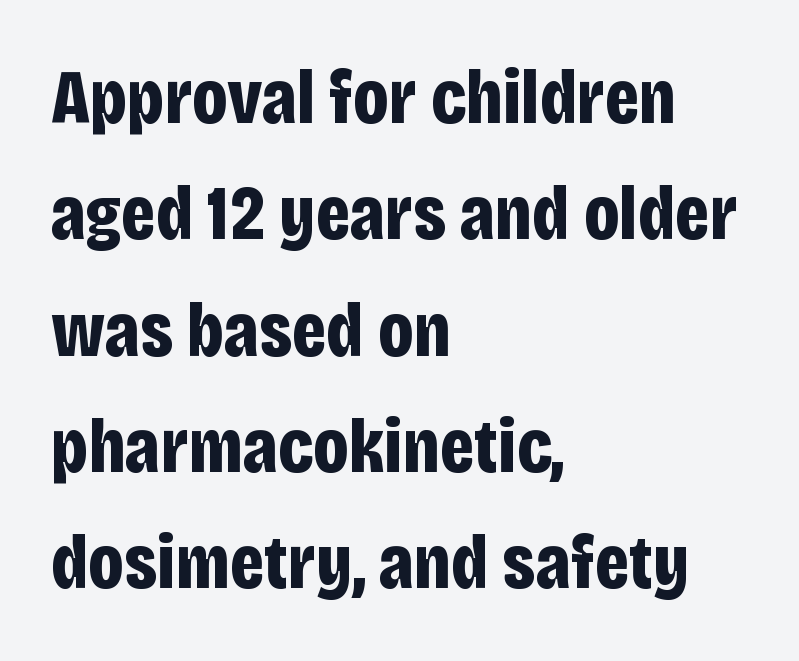
The image shows 77 px bold, condensed sans-serif type, upright; set left-aligned, normal line spacing (1.51x), normal letter spacing, not underlined; low stroke contrast and a large x-height.
